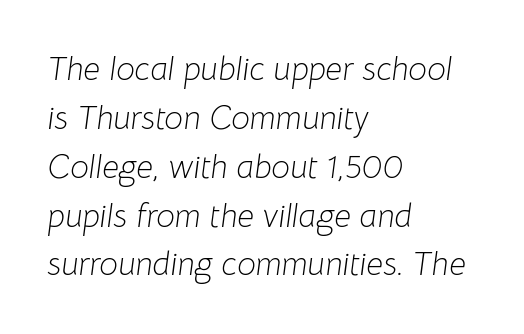
{"italic": "yes", "lean": "right", "slant_degrees": 8, "bold": "no", "weight": "light", "width": "normal", "stroke_contrast": "low", "x_height": "medium", "monospaced": "no", "underline": "no", "align": "left", "line_spacing": "normal", "line_spacing_ratio": 1.48, "letter_spacing": "normal", "letter_spacing_em": 0.0, "glyph_px": 33}
